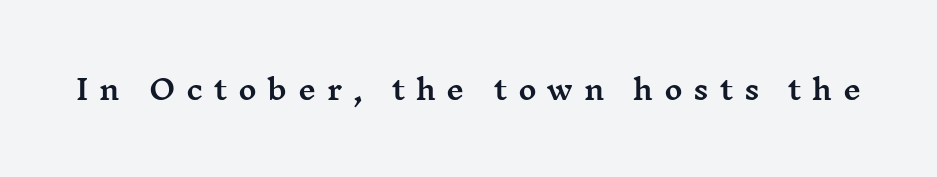
This is serif lettering, the kind often seen in printed books. You can tell it's not italic because the verticals are truly vertical. Is this a fixed-width face? No — the glyphs have proportional, varying widths. What stands out about the letter spacing? Its width — letters are far apart. Rule under the text: the space is simply empty.
